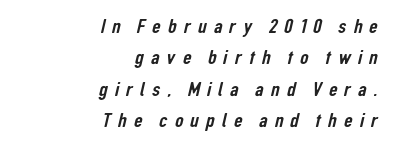
The image shows 21 px text type; set right-aligned, normal line spacing (1.49x), unusually wide letter spacing (+0.34 em), not underlined.
